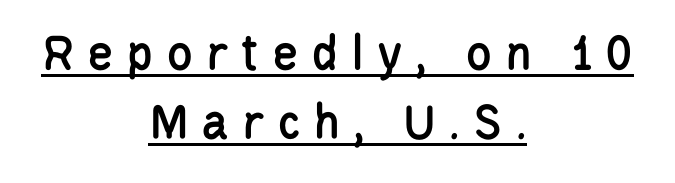
{"serif": "no", "italic": "no", "width": "condensed", "stroke_contrast": "low", "x_height": "large", "monospaced": "no", "underline": "yes", "align": "center", "line_spacing": "normal", "line_spacing_ratio": 1.28, "letter_spacing": "wide", "letter_spacing_em": 0.23, "glyph_px": 54}
